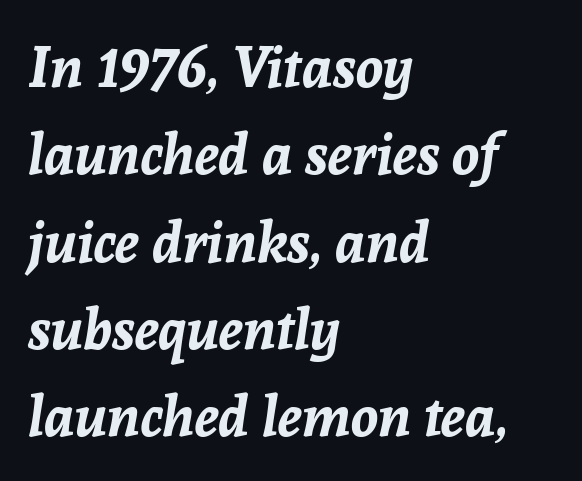
{"italic": "yes", "lean": "right", "slant_degrees": 8, "bold": "yes", "weight": "bold", "width": "normal", "stroke_contrast": "low", "x_height": "medium", "monospaced": "no", "underline": "no", "align": "left", "line_spacing": "normal", "line_spacing_ratio": 1.56, "letter_spacing": "normal", "letter_spacing_em": 0.0, "glyph_px": 56}
